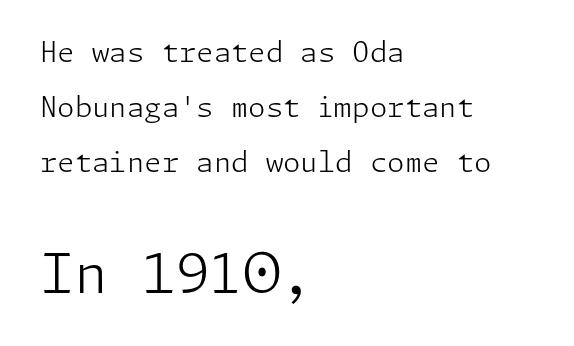
The image shows 55 px light sans-serif type, upright; set left-aligned, loose line spacing (1.97x), normal letter spacing, not underlined; the second (bottom) block is 1.96x larger; low stroke contrast and a medium x-height.
